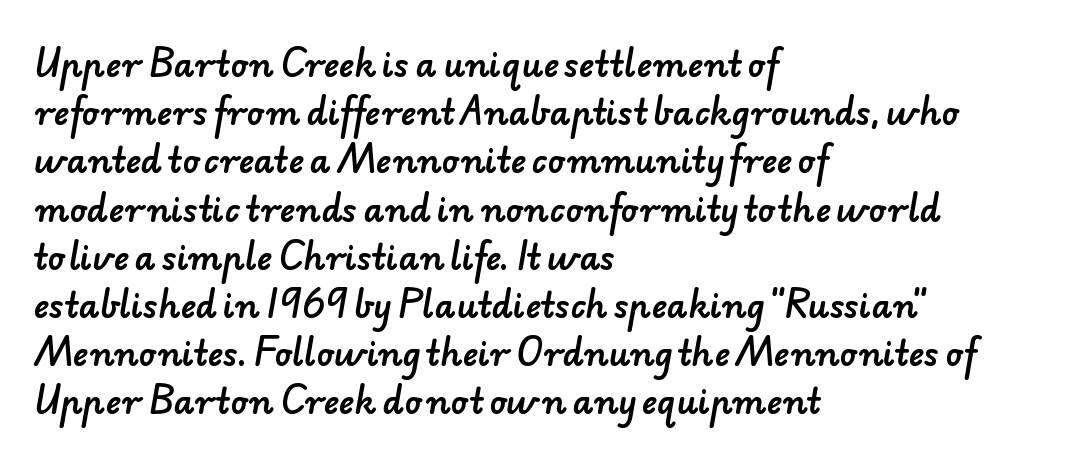
Q: Is the typeface a serif or a sans-serif typeface? A: Sans-serif.
Q: Is the text underlined? A: No.
Q: How is the paragraph aligned? A: Left-aligned.
Q: Is the spacing between letters normal or unusually wide? A: Normal.
Q: Is the spacing between lines tight, normal or loose? A: Normal.
Q: Width (condensed, normal, or wide)? A: Normal.
Q: Stroke contrast? A: Low.
Q: x-height? A: Small.
Q: Monospaced? A: No.
